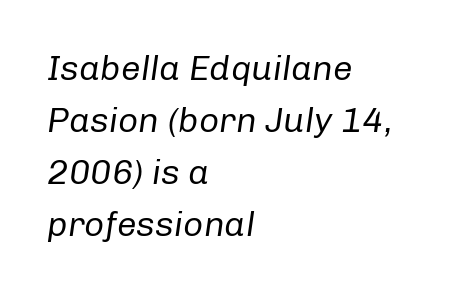
Q: Is the text bold? A: No.
Q: Is the text italic (slanted)? A: Yes, it leans right by about 8 degrees.
Q: Is the text underlined? A: No.
Q: How is the paragraph aligned? A: Left-aligned.
Q: Is the spacing between letters normal or unusually wide? A: Normal.
Q: Is the spacing between lines tight, normal or loose? A: Normal.
Q: Width (condensed, normal, or wide)? A: Normal.
Q: Stroke contrast? A: Low.
Q: x-height? A: Medium.
Q: Monospaced? A: No.
